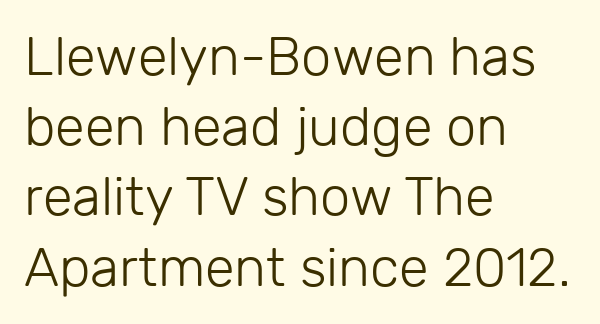
The image shows 54 px light sans-serif type, upright; set left-aligned, normal line spacing (1.3x), normal letter spacing, not underlined; low stroke contrast and a medium x-height.
